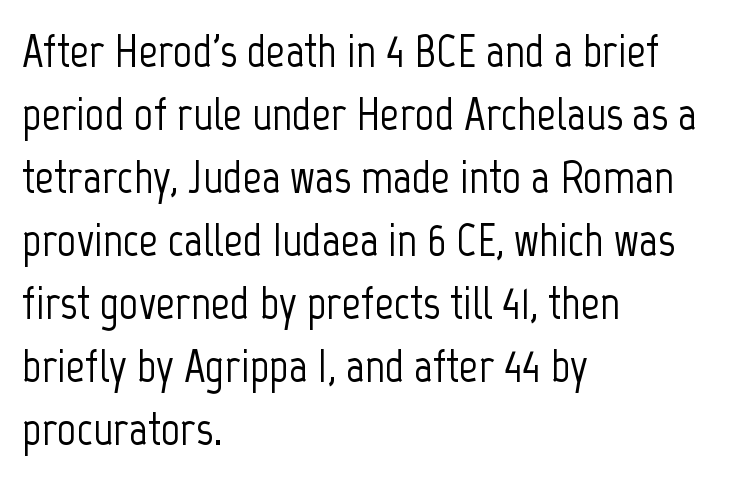
Q: Is the text italic (slanted)? A: No, it is upright.
Q: Is the typeface a serif or a sans-serif typeface? A: Sans-serif.
Q: Is the text underlined? A: No.
Q: How is the paragraph aligned? A: Left-aligned.
Q: Is the spacing between letters normal or unusually wide? A: Normal.
Q: Is the spacing between lines tight, normal or loose? A: Normal.
Q: Width (condensed, normal, or wide)? A: Condensed.
Q: Stroke contrast? A: Low.
Q: x-height? A: Medium.
Q: Monospaced? A: No.
